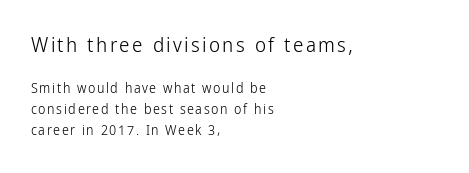
{"italic": "no", "bold": "no", "underline": "no", "align": "left", "line_spacing": "normal", "line_spacing_ratio": 1.5, "larger_block": "first", "size_ratio": 1.5, "glyph_px": 21}
